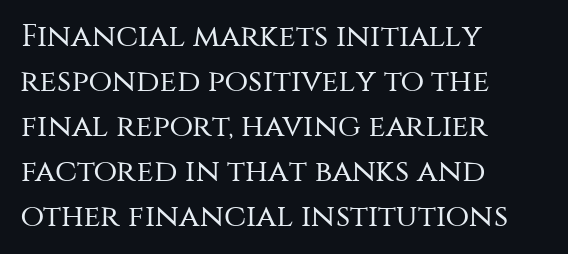
Summary of vertical rhythm: regular, with standard interline spacing. Descenders are the only things crossing below the line. Letter spacing: default. Regarding serifs, this sample does without them.
